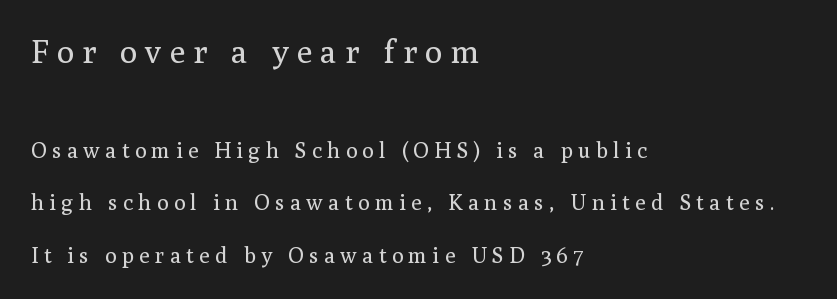
{"serif": "yes", "italic": "no", "bold": "no", "weight": "regular", "width": "normal", "stroke_contrast": "medium", "x_height": "medium", "monospaced": "no", "underline": "no", "align": "left", "line_spacing": "loose", "line_spacing_ratio": 2.38, "letter_spacing": "wide", "letter_spacing_em": 0.24, "larger_block": "first", "size_ratio": 1.5, "glyph_px": 33}
